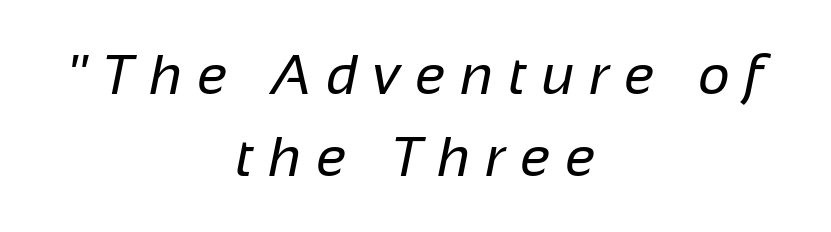
{"serif": "no", "bold": "no", "weight": "regular", "width": "normal", "stroke_contrast": "low", "x_height": "medium", "monospaced": "no", "underline": "no", "align": "center", "line_spacing": "normal", "line_spacing_ratio": 1.47, "letter_spacing": "wide", "letter_spacing_em": 0.27, "glyph_px": 56}
